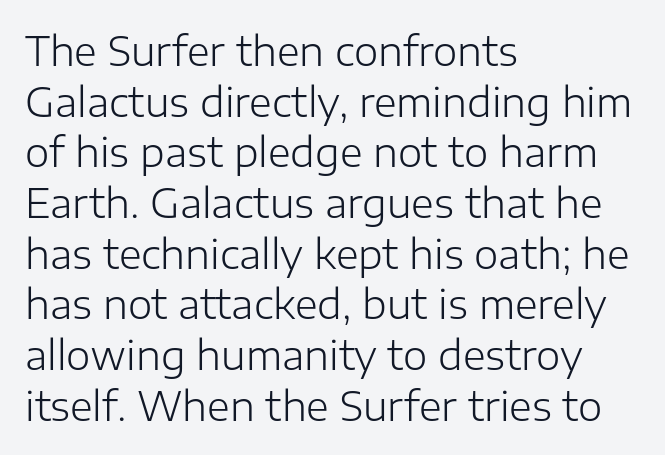
{"serif": "no", "italic": "no", "bold": "no", "weight": "light", "width": "normal", "stroke_contrast": "low", "x_height": "medium", "monospaced": "no", "underline": "no", "align": "left", "line_spacing": "normal", "line_spacing_ratio": 1.3, "letter_spacing": "normal", "letter_spacing_em": 0.0, "glyph_px": 39}
